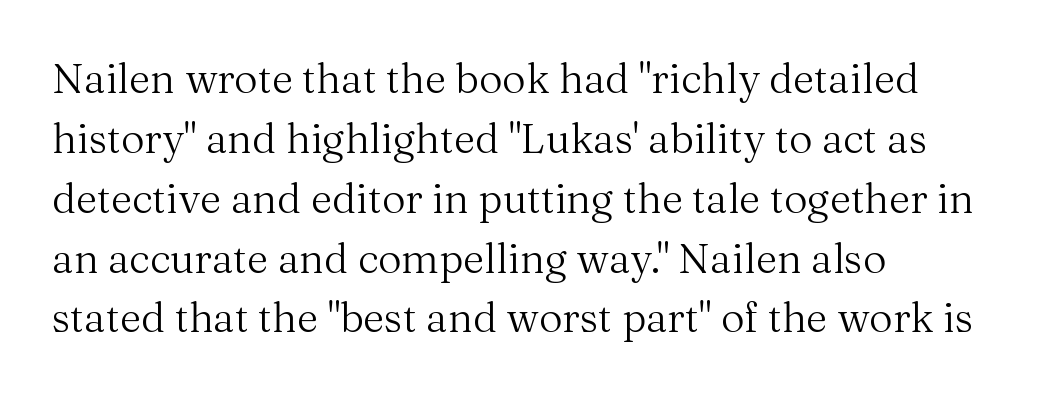
The image shows 41 px regular-weight serif type, upright; set left-aligned, normal line spacing (1.46x), normal letter spacing, not underlined; medium stroke contrast and a medium x-height.
